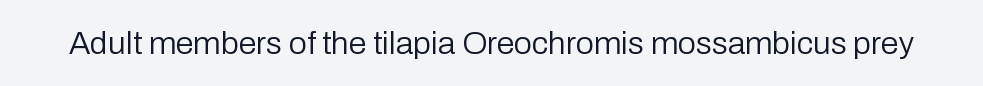
The image shows 32 px regular-weight sans-serif type, upright; set normal letter spacing, not underlined; low stroke contrast and a medium x-height.
